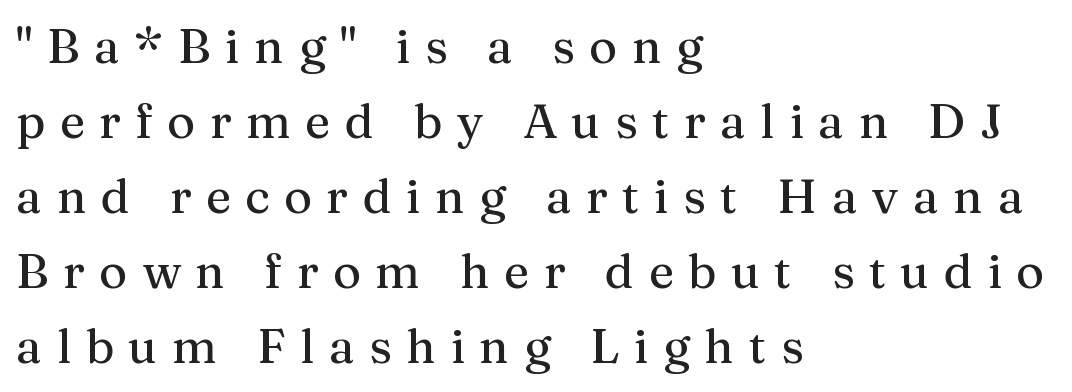
The image shows 48 px serif type, upright; set left-aligned, normal line spacing (1.56x), unusually wide letter spacing (+0.3 em), not underlined; medium stroke contrast and a medium x-height.
